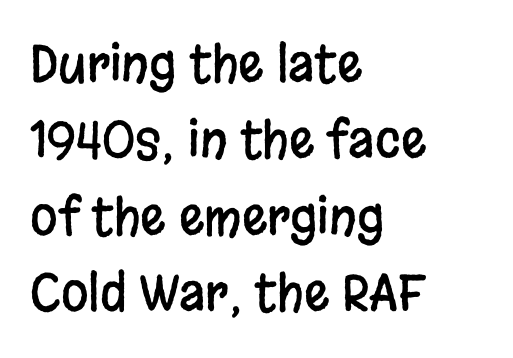
{"serif": "no", "italic": "no", "width": "condensed", "stroke_contrast": "low", "x_height": "large", "monospaced": "no", "underline": "no", "align": "left", "line_spacing": "normal", "line_spacing_ratio": 1.53, "letter_spacing": "normal", "letter_spacing_em": 0.0, "glyph_px": 50}
